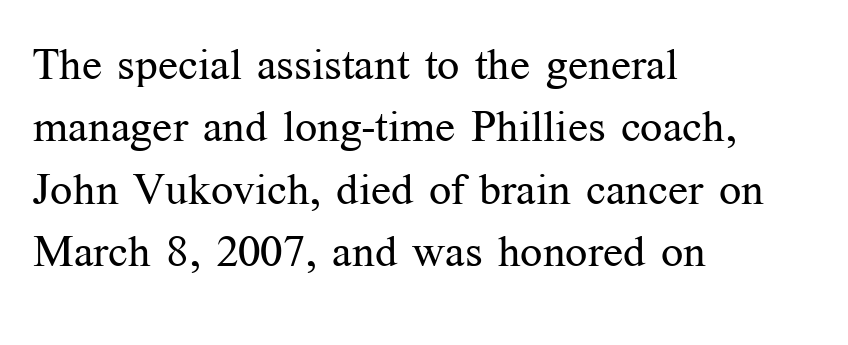
The image shows 44 px regular-weight serif type, upright; set left-aligned, normal line spacing (1.42x), normal letter spacing, not underlined; medium stroke contrast and a medium x-height.
